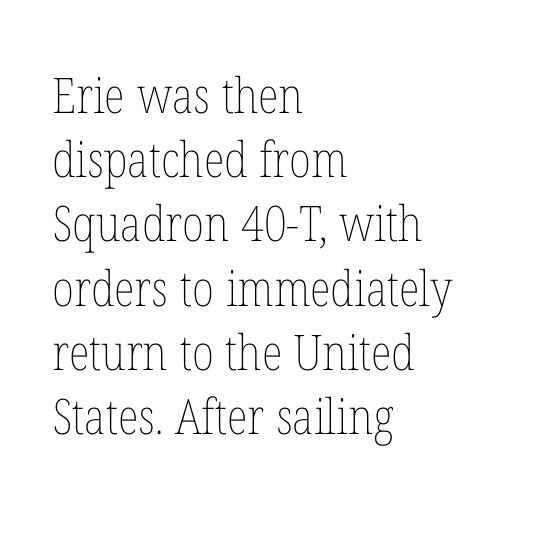
In terms of leading, this rendering sits right in the middle. This sample uses an upright cut, with every glyph sitting square on the baseline. Looks like regular typesetting: each glyph gets only the width it needs. In CSS terms this would be text-align: left. This is not heavy type; no bold has been used. Check under the words: just untouched page.
